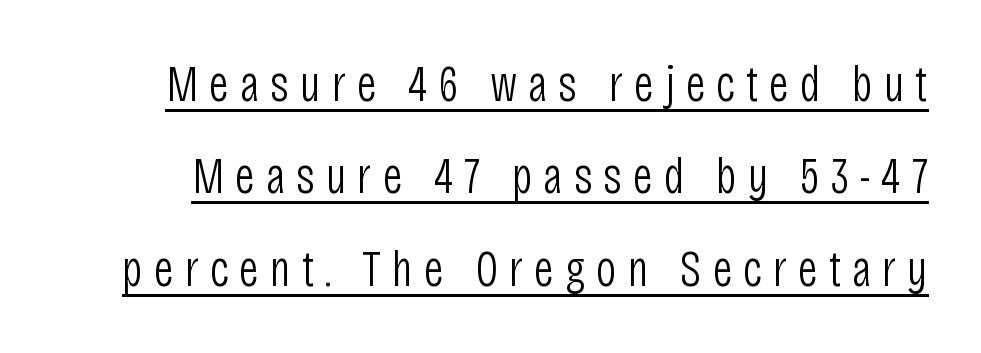
The image shows 51 px light, condensed sans-serif type, upright; set line spacing 1.81x, unusually wide letter spacing (+0.21 em), underlined; low stroke contrast and a large x-height.
